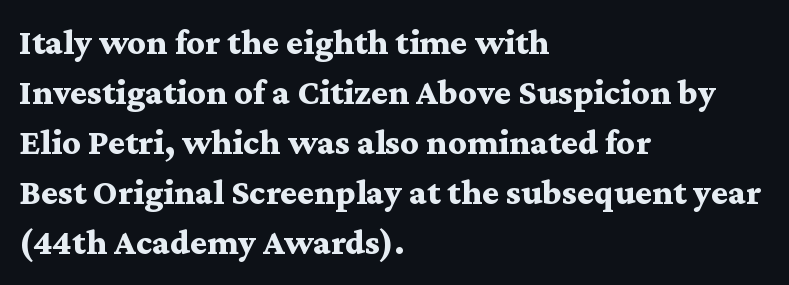
Q: Is the text bold? A: Yes.
Q: Is the text italic (slanted)? A: No, it is upright.
Q: Is the typeface a serif or a sans-serif typeface? A: Serif.
Q: Is the text underlined? A: No.
Q: How is the paragraph aligned? A: Left-aligned.
Q: Is the spacing between letters normal or unusually wide? A: Normal.
Q: Is the spacing between lines tight, normal or loose? A: Normal.
Q: Width (condensed, normal, or wide)? A: Wide.
Q: Stroke contrast? A: Medium.
Q: x-height? A: Medium.
Q: Monospaced? A: No.
